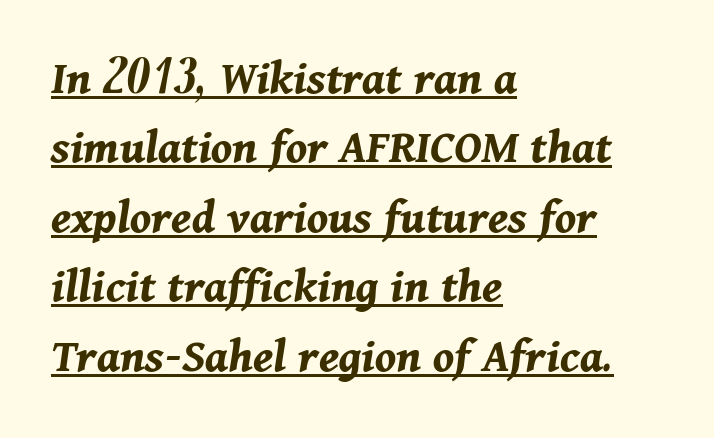
{"italic": "yes", "lean": "right", "slant_degrees": 11, "bold": "yes", "weight": "bold", "width": "normal", "stroke_contrast": "medium", "x_height": "medium", "monospaced": "no", "underline": "yes", "align": "left", "line_spacing": "normal", "line_spacing_ratio": 1.39, "letter_spacing": "normal", "letter_spacing_em": 0.0, "glyph_px": 50}
